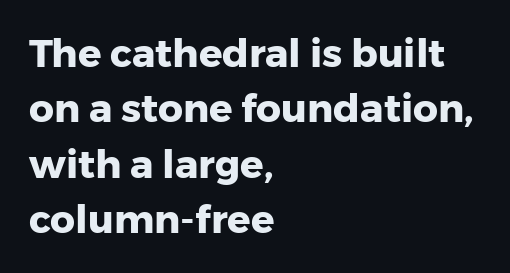
The letters stand upright; this is a roman face. Every row of glyphs begins at an identical x-position on the left. Varying glyph widths throughout — classic text-font behaviour. A dark, heavy texture on the line: the type is bold. Each new line begins a customary step beneath the previous one. Each word holds together tightly as a unit, with standard inter-letter gaps.
